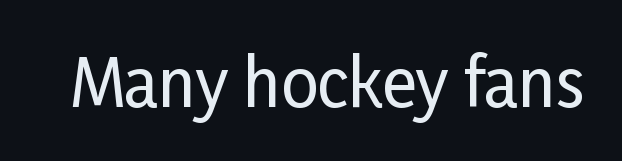
Observe the ordinary spacing: letters are neighbours, not strangers. The specimen omits any rule beneath the text block's lines. This is roman type, the default non-slanted kind. Varying glyph widths throughout — classic text-font behaviour. Nope, no serifs anywhere on these letters.
